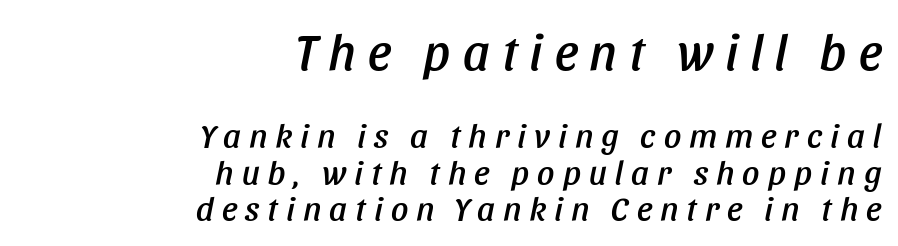
Q: Is the text italic (slanted)? A: Yes, it leans right by about 11 degrees.
Q: Is the text underlined? A: No.
Q: How is the paragraph aligned? A: Right-aligned.
Q: Is the spacing between letters normal or unusually wide? A: Unusually wide.
Q: Is the spacing between lines tight, normal or loose? A: Tight.
Q: Which block of text is set in a larger size, the first (top) or the second (bottom)? A: The first (top) one.
Q: Width (condensed, normal, or wide)? A: Condensed.
Q: Stroke contrast? A: Low.
Q: x-height? A: Large.
Q: Monospaced? A: No.
